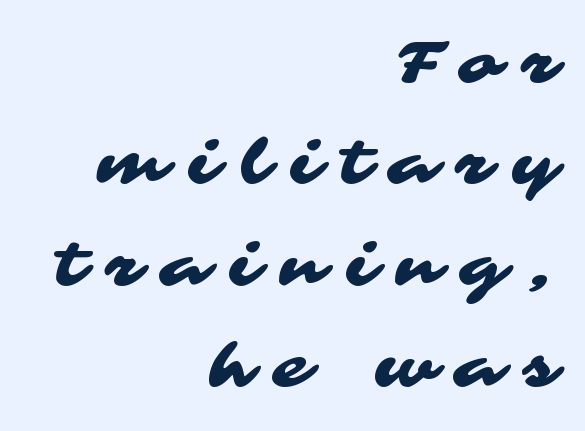
The designer left line spacing at the default. Unlike a traditional serif, this face leaves its strokes unadorned. These lines stack with their right ends in a neat column. Varying glyph widths throughout — classic text-font behaviour. Descenders hang freely into open space. Here the glyphs are tracked loosely, breaking word shapes into spaced letters.
